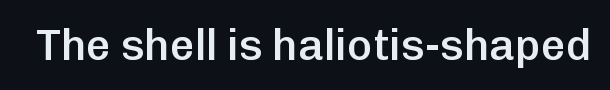
Q: Is the text bold? A: Semi-bold.
Q: Is the text italic (slanted)? A: No, it is upright.
Q: Is the typeface a serif or a sans-serif typeface? A: Sans-serif.
Q: Is the text underlined? A: No.
Q: Is the spacing between letters normal or unusually wide? A: Normal.
Q: Width (condensed, normal, or wide)? A: Normal.
Q: Stroke contrast? A: Low.
Q: x-height? A: Medium.
Q: Monospaced? A: No.
